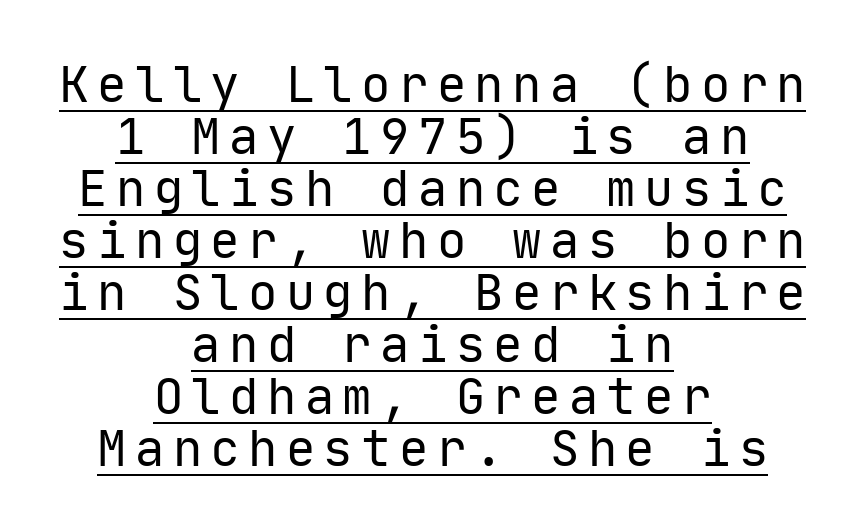
Notice how the stems are strictly vertical — no italics here. A sans-serif font was chosen for this passage. The words here are underlined. Stem width sits at or under what a default text font uses. Quick note: interline space is minimal.
